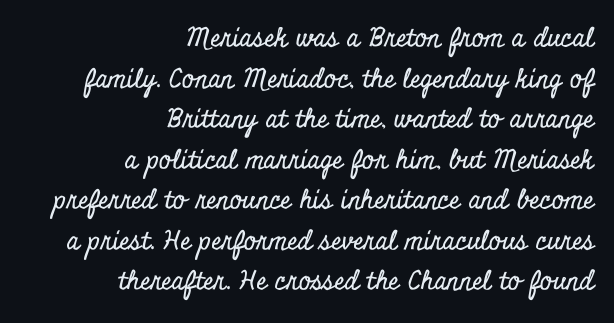
Q: Is the text italic (slanted)? A: Yes.
Q: Is the text underlined? A: No.
Q: How is the paragraph aligned? A: Right-aligned.
Q: Is the spacing between letters normal or unusually wide? A: Normal.
Q: Is the spacing between lines tight, normal or loose? A: Normal.
